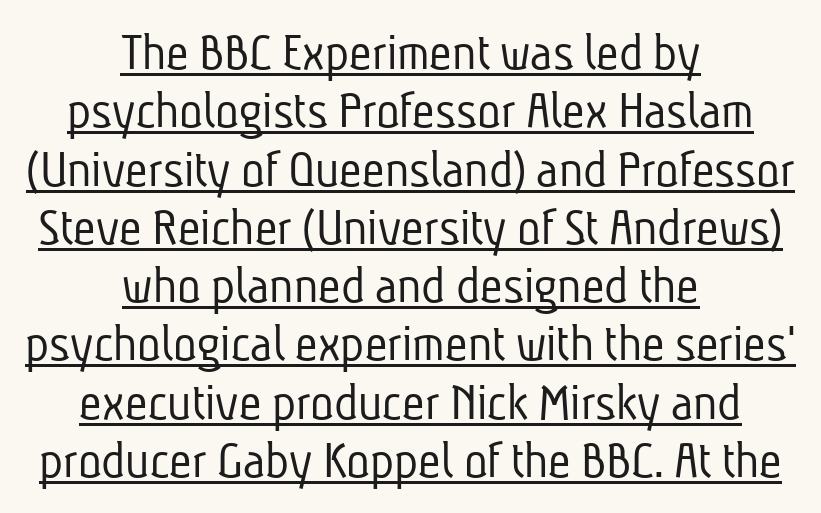
{"serif": "no", "bold": "no", "weight": "light", "width": "condensed", "stroke_contrast": "low", "x_height": "medium", "monospaced": "no", "underline": "yes", "align": "center", "line_spacing": "tight", "line_spacing_ratio": 1.06, "letter_spacing": "normal", "letter_spacing_em": 0.0, "glyph_px": 55}
